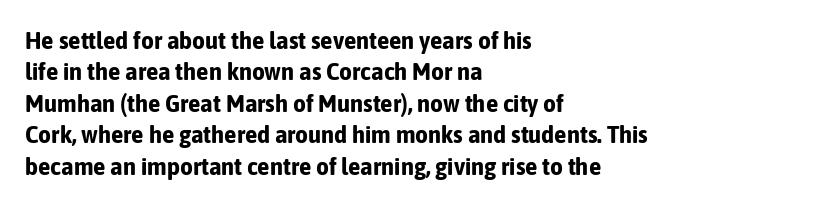
The image shows 25 px bold type, upright; set left-aligned, normal line spacing (1.26x), normal letter spacing, not underlined.
